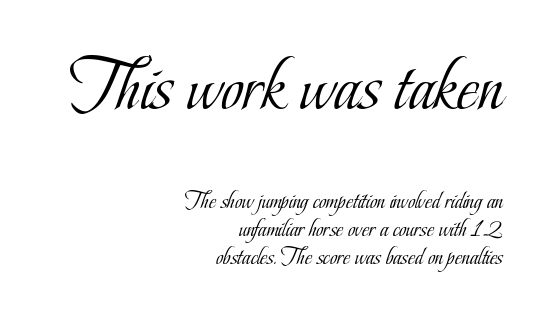
{"serif": "yes", "bold": "no", "weight": "light", "width": "condensed", "stroke_contrast": "low", "x_height": "small", "monospaced": "no", "underline": "no", "align": "right", "line_spacing": "tight", "line_spacing_ratio": 1.13, "letter_spacing": "normal", "letter_spacing_em": 0.0, "larger_block": "first", "size_ratio": 3.04, "glyph_px": 76}
